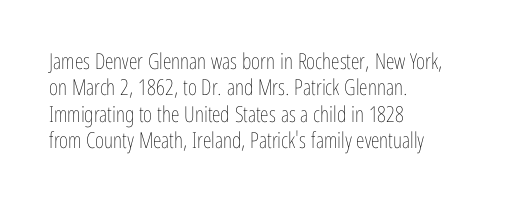
This sample uses an upright cut, with every glyph sitting square on the baseline. Underlining? Definitely not there. Heaviness? Minimal to ordinary, like unemphasized prose. Short note: letters normally spaced. Where is the straight margin? On the left.
